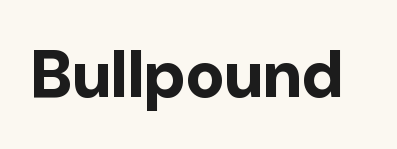
Q: Is the text bold? A: Yes.
Q: Is the text italic (slanted)? A: No, it is upright.
Q: Is the typeface a serif or a sans-serif typeface? A: Sans-serif.
Q: Is the text underlined? A: No.
Q: Is the spacing between letters normal or unusually wide? A: Normal.
Q: Width (condensed, normal, or wide)? A: Normal.
Q: Stroke contrast? A: Low.
Q: x-height? A: Medium.
Q: Monospaced? A: No.
